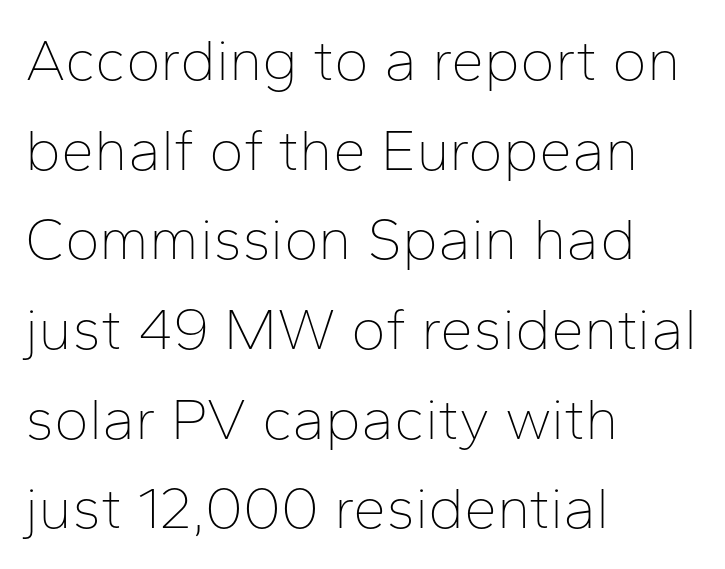
Q: Is the text bold? A: No.
Q: Is the text italic (slanted)? A: No, it is upright.
Q: Is the typeface a serif or a sans-serif typeface? A: Sans-serif.
Q: Is the text underlined? A: No.
Q: How is the paragraph aligned? A: Left-aligned.
Q: Is the spacing between letters normal or unusually wide? A: Normal.
Q: Is the spacing between lines tight, normal or loose? A: Normal.
Q: Width (condensed, normal, or wide)? A: Normal.
Q: Stroke contrast? A: Low.
Q: x-height? A: Medium.
Q: Monospaced? A: No.
